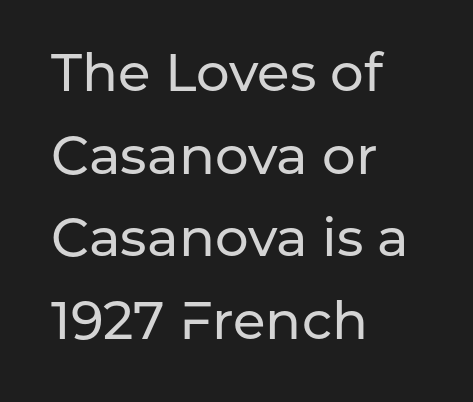
Q: Is the text italic (slanted)? A: No, it is upright.
Q: Is the typeface a serif or a sans-serif typeface? A: Sans-serif.
Q: Is the text underlined? A: No.
Q: How is the paragraph aligned? A: Left-aligned.
Q: Is the spacing between letters normal or unusually wide? A: Normal.
Q: Is the spacing between lines tight, normal or loose? A: Normal.
Q: Width (condensed, normal, or wide)? A: Normal.
Q: Stroke contrast? A: Low.
Q: x-height? A: Medium.
Q: Monospaced? A: No.
